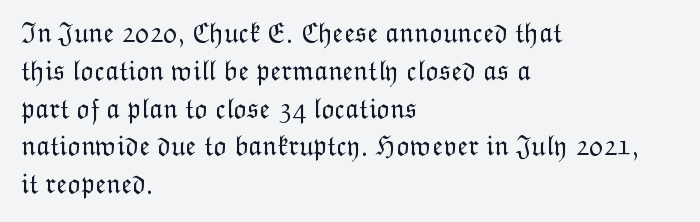
The specimen reads as upright at a glance. Honestly, the letter spacing is just normal — you wouldn't notice it. Honestly, there is no underline to notice here at all. Weight: regular or lighter.
